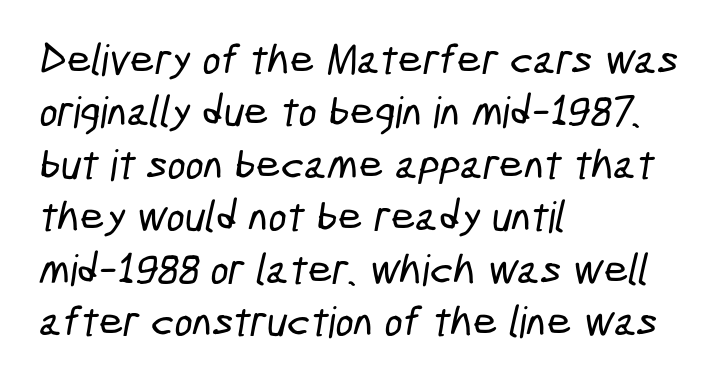
The image shows 43 px condensed sans-serif type; set left-aligned, line spacing 1.22x, normal letter spacing, not underlined; low stroke contrast and a medium x-height.
